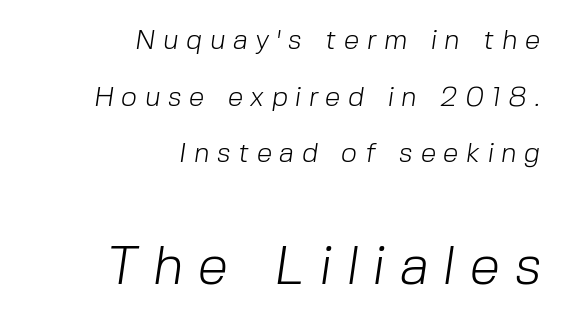
The image shows 55 px light sans-serif type; set right-aligned, loose line spacing (2.02x), unusually wide letter spacing (+0.27 em), not underlined; the second (bottom) block is 1.96x larger; low stroke contrast and a medium x-height.
